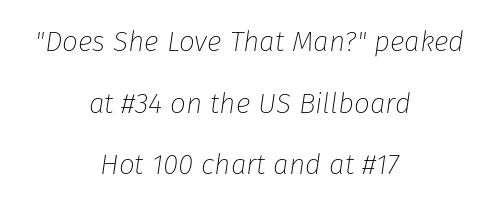
{"italic": "yes", "lean": "right", "slant_degrees": 8, "bold": "no", "weight": "thin", "width": "normal", "stroke_contrast": "low", "x_height": "medium", "monospaced": "no", "underline": "no", "align": "center", "line_spacing": "loose", "line_spacing_ratio": 2.2, "letter_spacing": "normal", "letter_spacing_em": 0.0, "glyph_px": 28}
